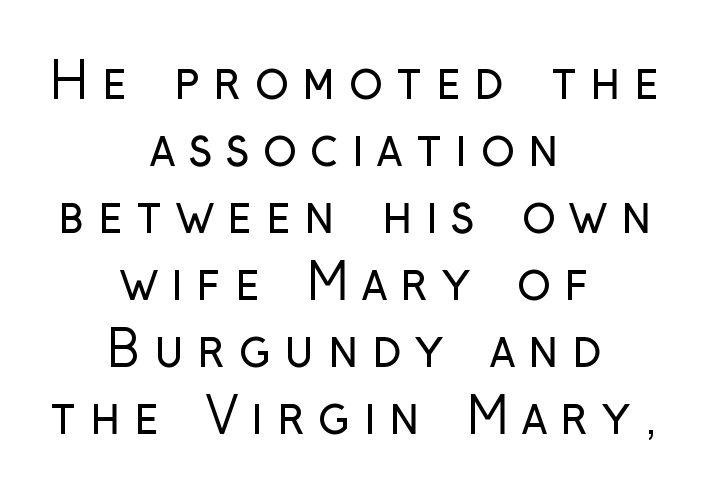
{"serif": "no", "italic": "no", "bold": "no", "weight": "regular", "width": "condensed", "stroke_contrast": "low", "x_height": "medium", "monospaced": "no", "underline": "no", "align": "center", "line_spacing": "normal", "line_spacing_ratio": 1.34, "letter_spacing": "wide", "letter_spacing_em": 0.27, "glyph_px": 50}
